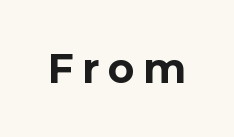
The image shows 41 px bold sans-serif type, upright; set not underlined; low stroke contrast and a medium x-height.
